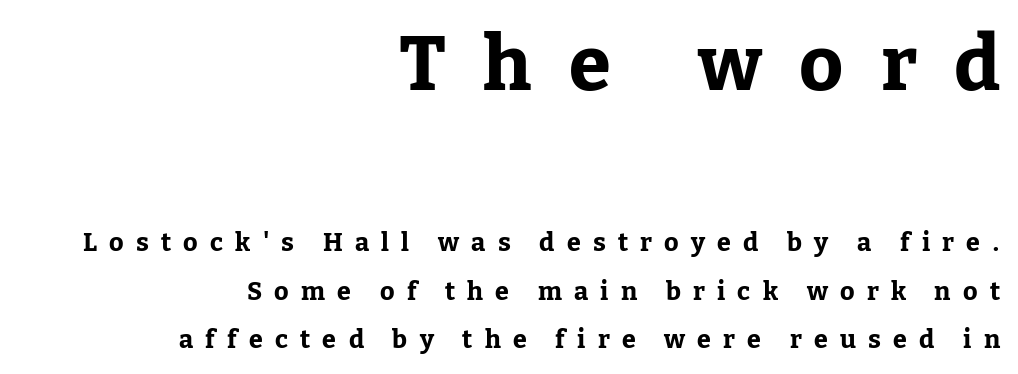
The image shows 76 px bold serif type, upright; set right-aligned, loose line spacing (1.95x), unusually wide letter spacing (+0.49 em), not underlined; the first (top) block is 3.04x larger; low stroke contrast and a medium x-height.
